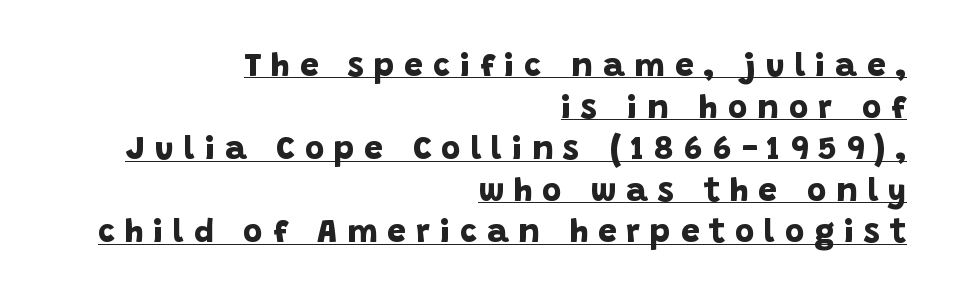
{"serif": "no", "bold": "yes", "weight": "bold", "width": "normal", "stroke_contrast": "low", "x_height": "large", "monospaced": "no", "underline": "yes", "align": "right", "line_spacing": "normal", "line_spacing_ratio": 1.26, "letter_spacing": "wide", "letter_spacing_em": 0.3, "glyph_px": 33}
